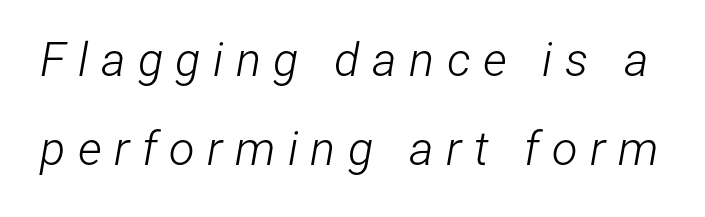
{"italic": "yes", "lean": "right", "slant_degrees": 12, "bold": "no", "weight": "light", "width": "condensed", "stroke_contrast": "low", "x_height": "medium", "monospaced": "no", "underline": "no", "line_spacing_ratio": 1.89, "letter_spacing": "wide", "letter_spacing_em": 0.26, "glyph_px": 47}
